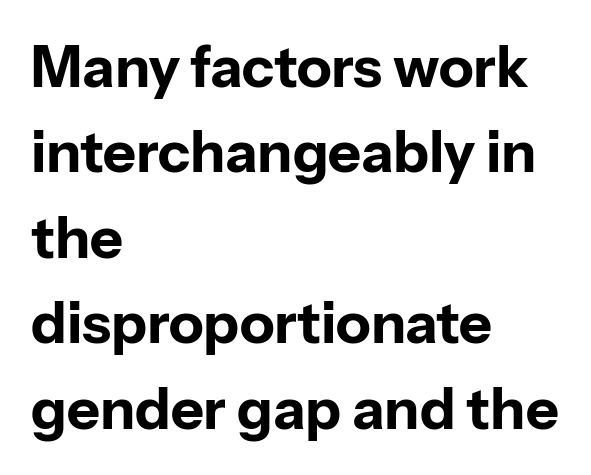
The rag falls on the right side of this text block. Letter spacing: default. Do the letters lean? They stand straight. Underlining? Definitely not there. Vertically, the passage feels balanced, rows spaced as you'd expect. Do the characters align in a grid? No, the font is proportional.
